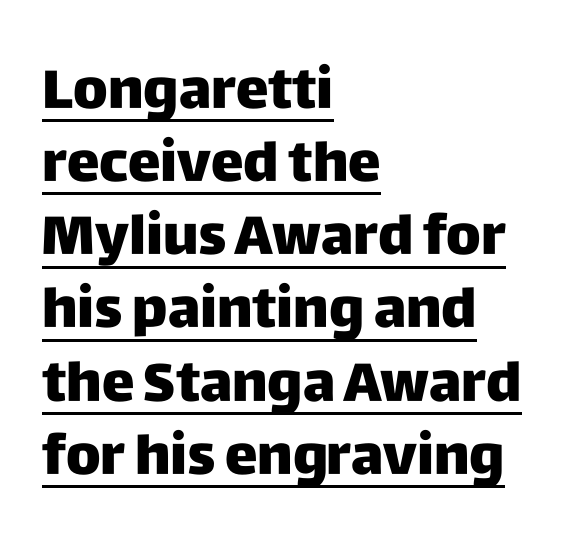
Strong, thick strokes mark this as bold type. Designer's note — italics off, roman on. Here the glyphs are tracked normally, forming tight word shapes. Compared with undecorated copy, this sample adds a rule below the words. A student would call this left alignment; a typographer would say flush left, rag right. Unlike a traditional serif, this face leaves its strokes unadorned.
